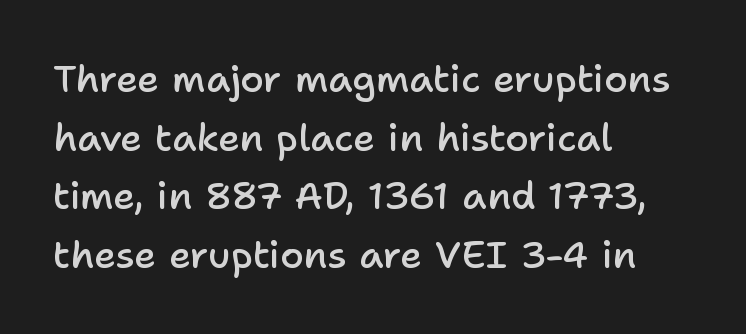
Q: Is the text bold? A: Semi-bold.
Q: Is the text italic (slanted)? A: No, it is upright.
Q: Is the typeface a serif or a sans-serif typeface? A: Sans-serif.
Q: Is the text underlined? A: No.
Q: How is the paragraph aligned? A: Left-aligned.
Q: Is the spacing between letters normal or unusually wide? A: Normal.
Q: Is the spacing between lines tight, normal or loose? A: Normal.
Q: Width (condensed, normal, or wide)? A: Normal.
Q: Stroke contrast? A: Low.
Q: x-height? A: Medium.
Q: Monospaced? A: No.
